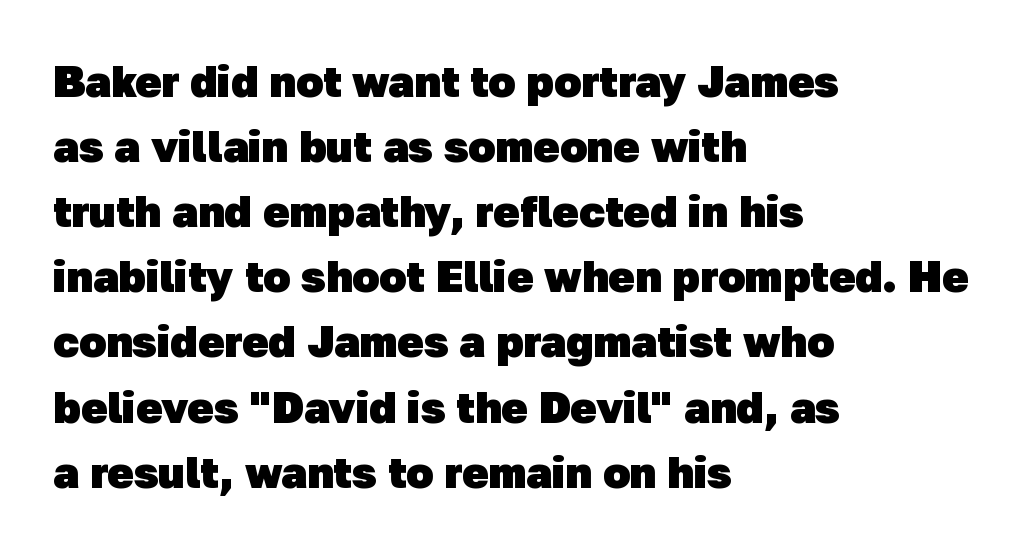
The image shows 44 px heavy sans-serif type; set left-aligned, normal line spacing (1.48x), normal letter spacing, not underlined; low stroke contrast and a medium x-height.
